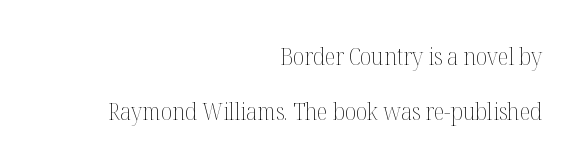
Q: Is the text bold? A: No.
Q: Is the text italic (slanted)? A: No, it is upright.
Q: Is the text underlined? A: No.
Q: How is the paragraph aligned? A: Right-aligned.
Q: Is the spacing between letters normal or unusually wide? A: Normal.
Q: Is the spacing between lines tight, normal or loose? A: Loose.
